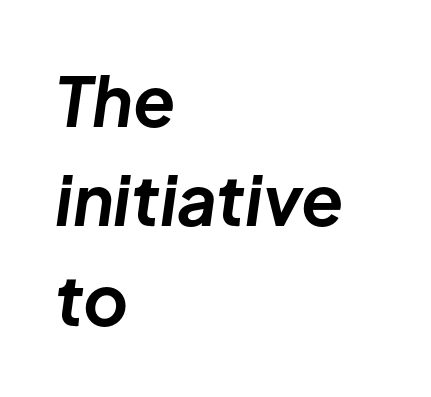
Q: Is the text bold? A: Yes.
Q: Is the text italic (slanted)? A: Yes, it leans right by about 8 degrees.
Q: Is the text underlined? A: No.
Q: How is the paragraph aligned? A: Left-aligned.
Q: Is the spacing between letters normal or unusually wide? A: Normal.
Q: Is the spacing between lines tight, normal or loose? A: Normal.
Q: Width (condensed, normal, or wide)? A: Normal.
Q: Stroke contrast? A: Low.
Q: x-height? A: Medium.
Q: Monospaced? A: No.
